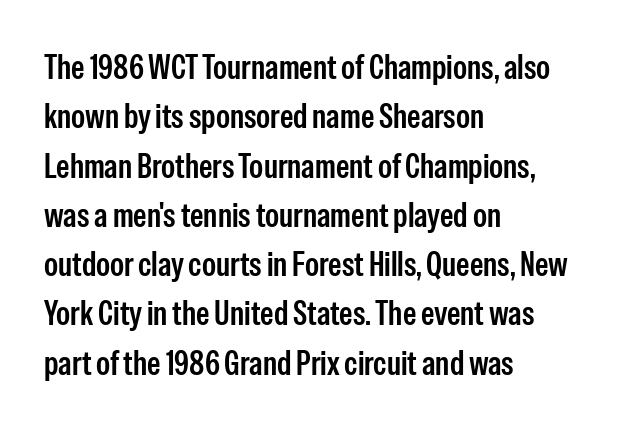
The image shows 34 px condensed sans-serif type, upright; set left-aligned, normal line spacing (1.45x), normal letter spacing, not underlined; low stroke contrast and a medium x-height.
